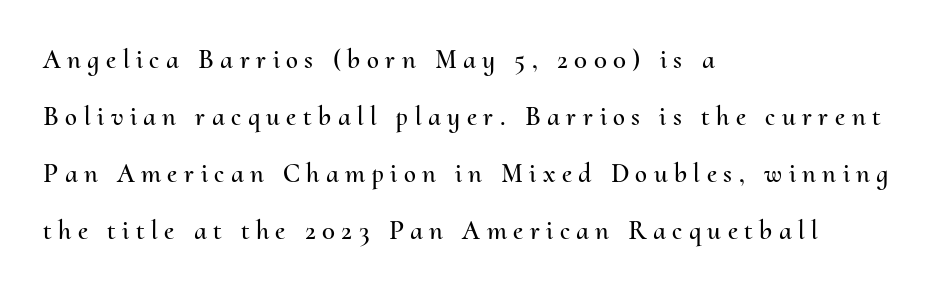
Q: Is the text italic (slanted)? A: No, it is upright.
Q: Is the text underlined? A: No.
Q: How is the paragraph aligned? A: Left-aligned.
Q: Is the spacing between letters normal or unusually wide? A: Unusually wide.
Q: Is the spacing between lines tight, normal or loose? A: Loose.
